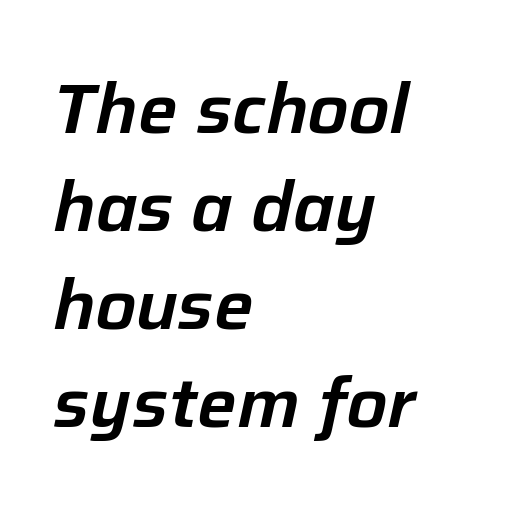
The image shows 70 px text type, italic (leaning right); set left-aligned, normal line spacing (1.4x), normal letter spacing, not underlined; low stroke contrast and a medium x-height.
